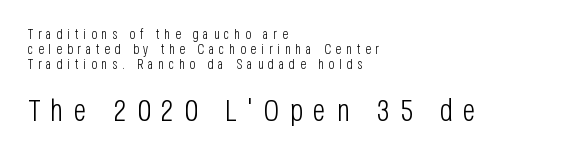
{"serif": "no", "italic": "no", "bold": "no", "weight": "light", "width": "condensed", "stroke_contrast": "low", "x_height": "large", "monospaced": "no", "underline": "no", "align": "left", "line_spacing": "tight", "line_spacing_ratio": 1.08, "letter_spacing": "wide", "letter_spacing_em": 0.33, "larger_block": "second", "size_ratio": 2.21, "glyph_px": 31}
